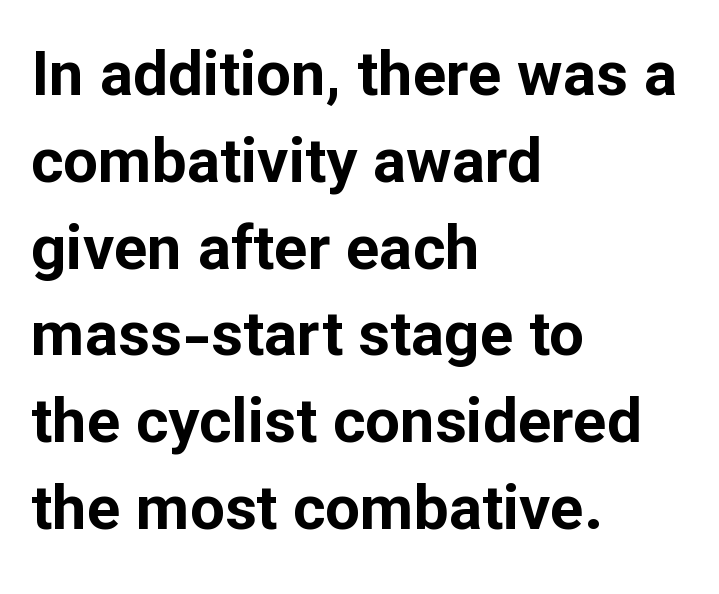
The image shows 62 px bold sans-serif type, upright; set left-aligned, normal line spacing (1.4x), normal letter spacing, not underlined; low stroke contrast and a medium x-height.
